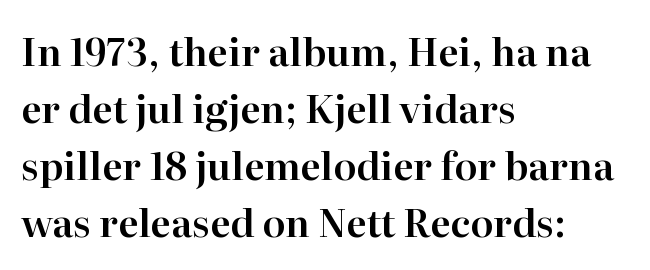
Q: Is the text italic (slanted)? A: No, it is upright.
Q: Is the typeface a serif or a sans-serif typeface? A: Serif.
Q: Is the text underlined? A: No.
Q: How is the paragraph aligned? A: Left-aligned.
Q: Is the spacing between letters normal or unusually wide? A: Normal.
Q: Is the spacing between lines tight, normal or loose? A: Normal.
Q: Width (condensed, normal, or wide)? A: Normal.
Q: Stroke contrast? A: High.
Q: x-height? A: Medium.
Q: Monospaced? A: No.
